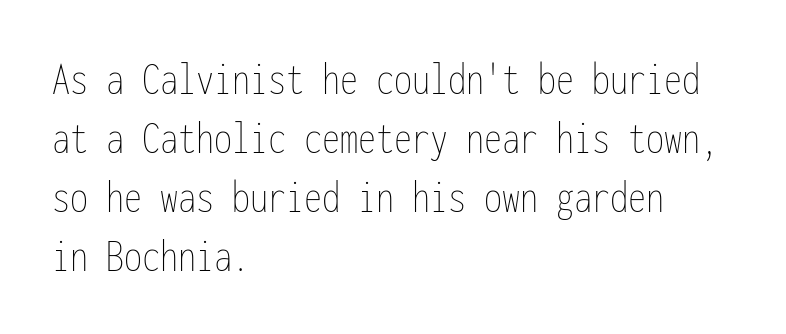
{"italic": "no", "bold": "no", "weight": "thin", "width": "condensed", "stroke_contrast": "low", "x_height": "medium", "monospaced": "yes", "underline": "no", "align": "left", "line_spacing_ratio": 1.23, "letter_spacing": "normal", "letter_spacing_em": 0.0, "glyph_px": 48}
